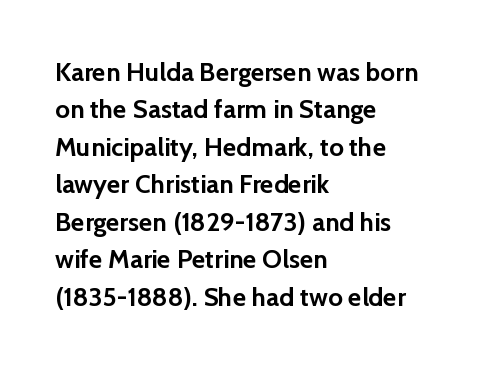
Q: Is the text bold? A: Yes.
Q: Is the text italic (slanted)? A: No, it is upright.
Q: Is the text underlined? A: No.
Q: How is the paragraph aligned? A: Left-aligned.
Q: Is the spacing between letters normal or unusually wide? A: Normal.
Q: Is the spacing between lines tight, normal or loose? A: Normal.
